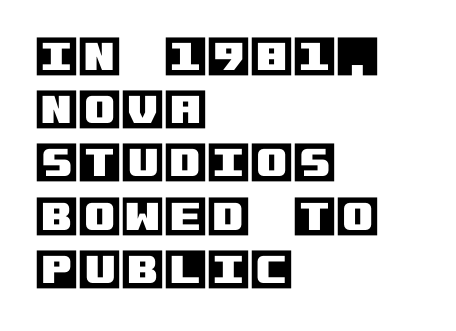
Look at the tracking — it's just the regular setting, nothing added. A classic flush-left, rag-right setting is used for this passage. A bare baseline throughout the passage. Ordinary non-slanted type is in use.
